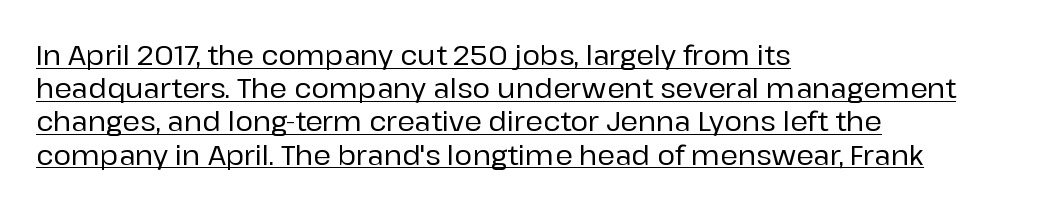
Glance below the letters and you will spot a drawn line. A roman cut, with each character standing at attention. These lines keep a tight, regular rhythm from letter to letter. Notice how the passage keeps a crisp vertical edge on the left only.
